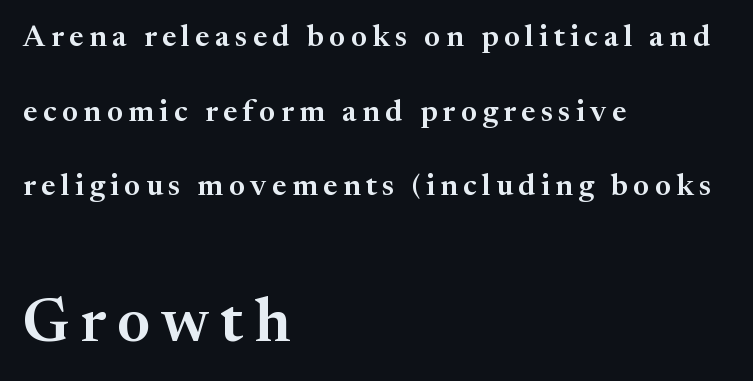
Rows of type keep a wide berth in the vertical direction. In CSS terms this would be text-align: left. These two chunks differ in scale, with the bottom chunk taking the larger measure. The area under the type is left untouched. Varying glyph widths throughout — classic text-font behaviour.
